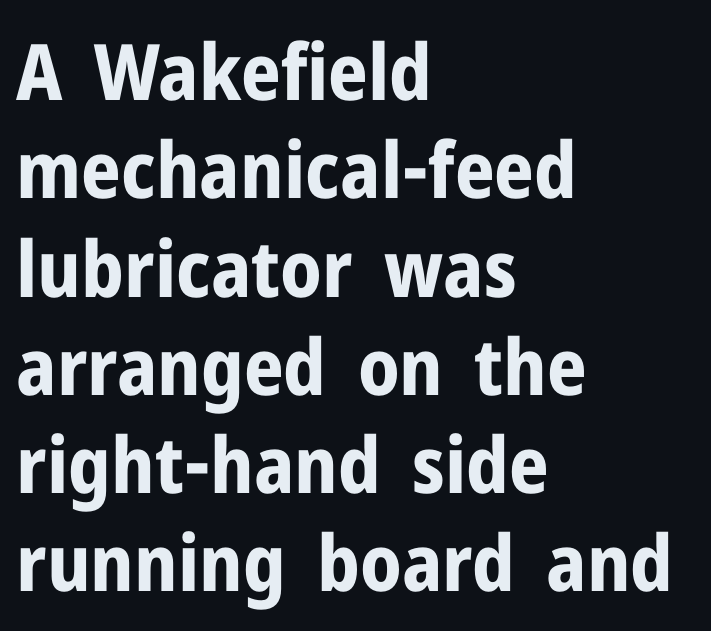
{"serif": "no", "italic": "no", "bold": "yes", "weight": "bold", "width": "normal", "stroke_contrast": "low", "x_height": "medium", "monospaced": "no", "underline": "no", "align": "left", "line_spacing": "normal", "line_spacing_ratio": 1.26, "letter_spacing": "normal", "letter_spacing_em": 0.0, "glyph_px": 78}
